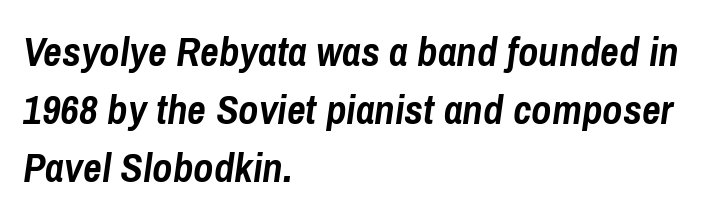
Q: Is the text bold? A: Yes.
Q: Is the text italic (slanted)? A: Yes, it leans right by about 8 degrees.
Q: Is the text underlined? A: No.
Q: How is the paragraph aligned? A: Left-aligned.
Q: Is the spacing between letters normal or unusually wide? A: Normal.
Q: Is the spacing between lines tight, normal or loose? A: Normal.
Q: Width (condensed, normal, or wide)? A: Condensed.
Q: Stroke contrast? A: Low.
Q: x-height? A: Medium.
Q: Monospaced? A: No.
